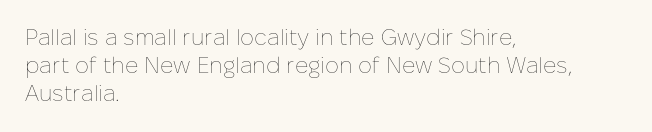
The image shows 22 px text type, upright; set left-aligned, normal line spacing (1.28x), normal letter spacing, not underlined.
